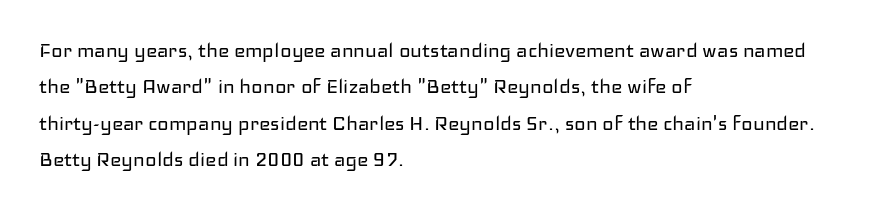
The image shows 24 px text type, upright; set left-aligned, normal line spacing (1.52x), normal letter spacing, not underlined.
